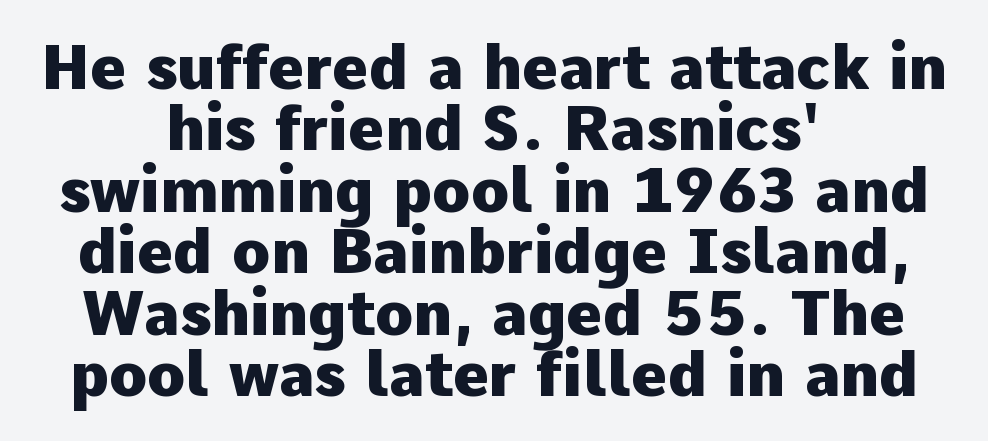
{"serif": "no", "italic": "no", "bold": "yes", "weight": "heavy", "width": "normal", "stroke_contrast": "low", "x_height": "medium", "monospaced": "no", "underline": "no", "align": "center", "line_spacing": "tight", "line_spacing_ratio": 0.99, "letter_spacing": "normal", "letter_spacing_em": 0.0, "glyph_px": 62}
